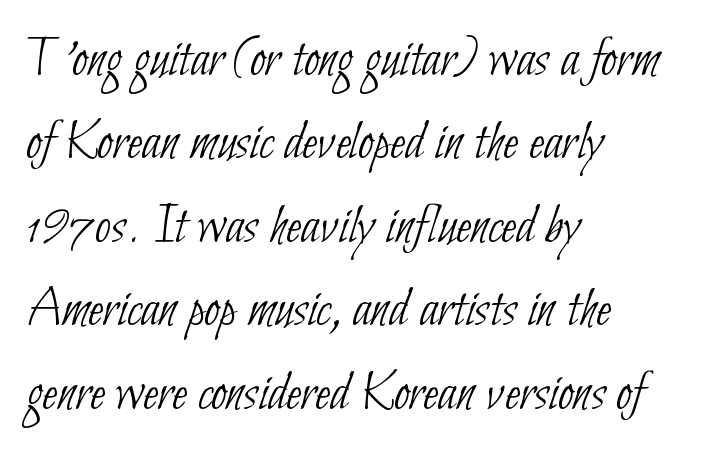
The image shows 56 px thin, condensed sans-serif type; set left-aligned, normal line spacing (1.49x), normal letter spacing, not underlined; low stroke contrast and a small x-height.
